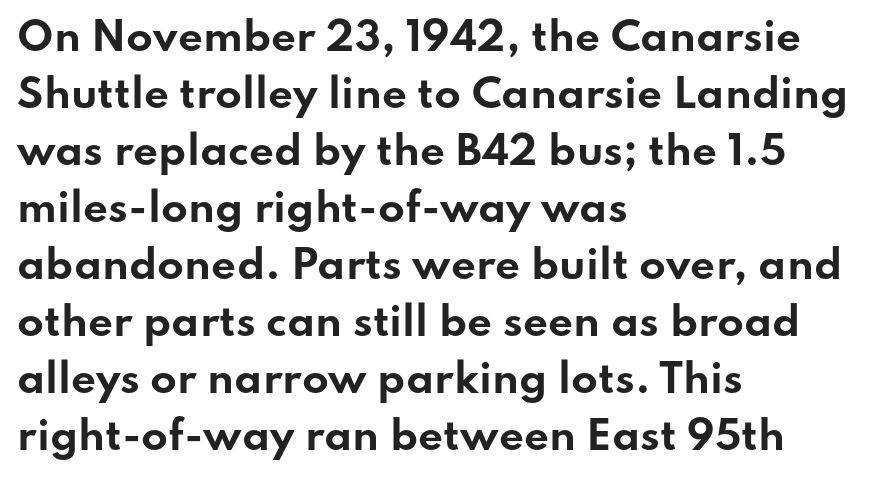
{"serif": "no", "italic": "no", "bold": "yes", "weight": "bold", "width": "wide", "stroke_contrast": "low", "x_height": "small", "monospaced": "no", "underline": "no", "align": "left", "line_spacing": "normal", "line_spacing_ratio": 1.46, "letter_spacing": "normal", "letter_spacing_em": 0.0, "glyph_px": 39}
